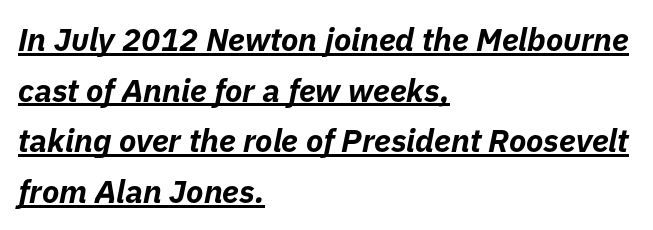
A typographer would call this underscored text. These lines are rendered in a variable-pitch font. Short and long lines alike share a common starting point at left. Each glyph is drawn with heavy, bold strokes.
